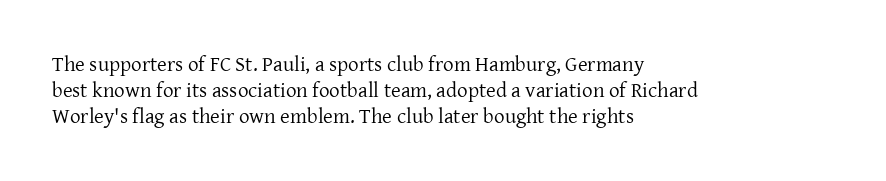
The image shows 21 px text type, upright; set left-aligned, line spacing 1.23x, normal letter spacing, not underlined.
